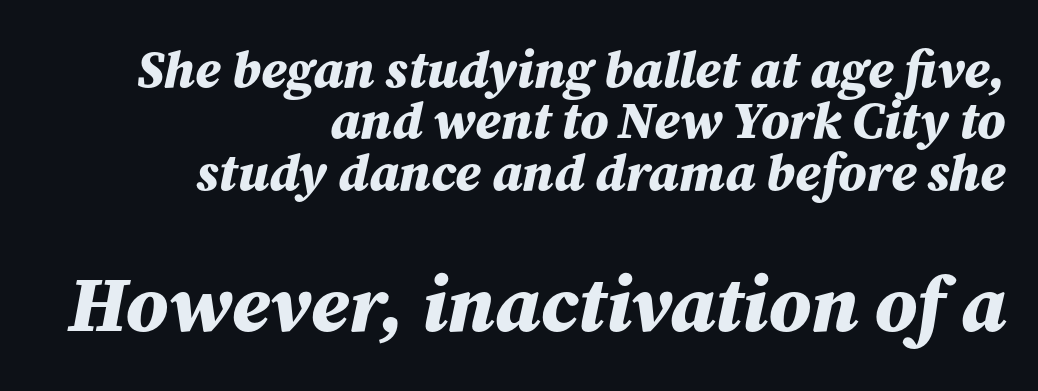
{"italic": "yes", "lean": "right", "slant_degrees": 12, "bold": "yes", "weight": "bold", "width": "normal", "stroke_contrast": "medium", "x_height": "medium", "monospaced": "no", "underline": "no", "align": "right", "line_spacing": "tight", "line_spacing_ratio": 0.99, "letter_spacing": "normal", "letter_spacing_em": 0.0, "larger_block": "second", "size_ratio": 1.5, "glyph_px": 78}
